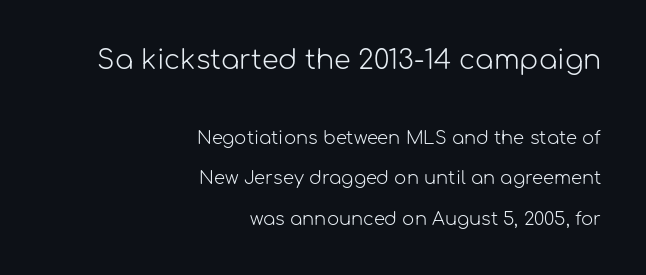
Is this a heavy cut? Hardly; it is regular or lighter. Has an underline been added? It has not. The letters sit at their default tracking, neither squeezed nor spread. Larger block? The one above; the one below is distinctly smaller.
